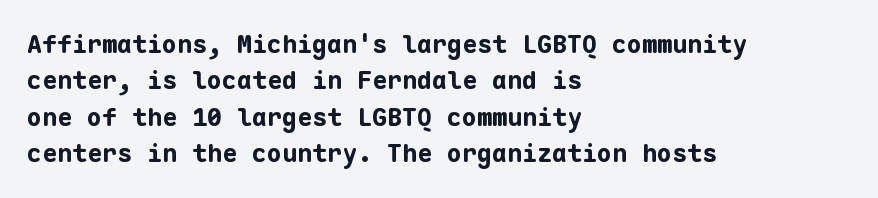
Q: Is the text bold? A: Yes.
Q: Is the text italic (slanted)? A: No, it is upright.
Q: Is the text underlined? A: No.
Q: How is the paragraph aligned? A: Left-aligned.
Q: Is the spacing between letters normal or unusually wide? A: Normal.
Q: Is the spacing between lines tight, normal or loose? A: Normal.
